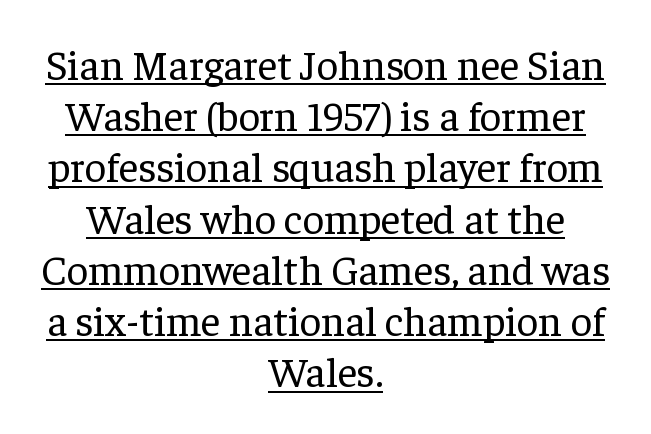
Each letter keeps its own natural width here, so spacing adapts to shape. The designer went with a serif here, giving each stem small feet. Looks like someone drew a line under every word here. This sample uses plain, unmodified letter spacing. A roman cut, with each character standing at attention.
